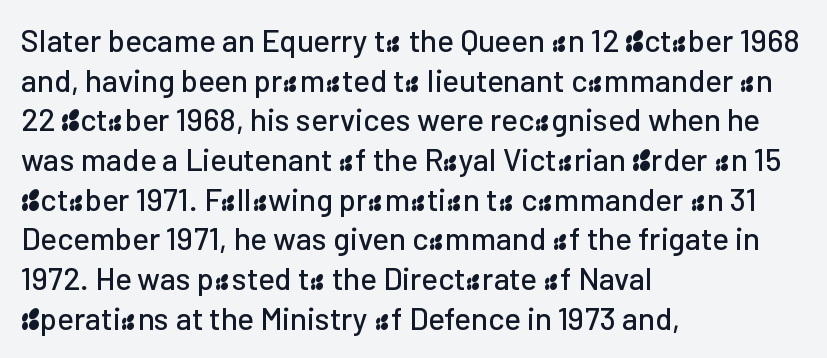
{"serif": "no", "italic": "no", "width": "normal", "stroke_contrast": "low", "x_height": "medium", "monospaced": "no", "underline": "no", "align": "left", "line_spacing": "normal", "line_spacing_ratio": 1.28, "letter_spacing": "normal", "letter_spacing_em": 0.0, "glyph_px": 31}
